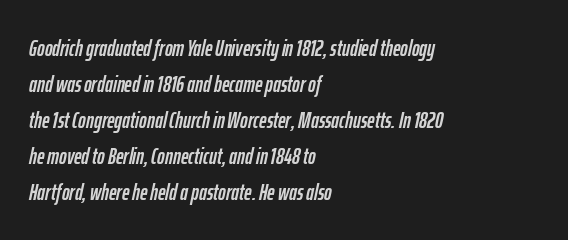
{"italic": "yes", "lean": "right", "slant_degrees": 12, "underline": "no", "align": "left", "line_spacing": "normal", "line_spacing_ratio": 1.56, "letter_spacing": "normal", "letter_spacing_em": 0.0, "glyph_px": 23}
